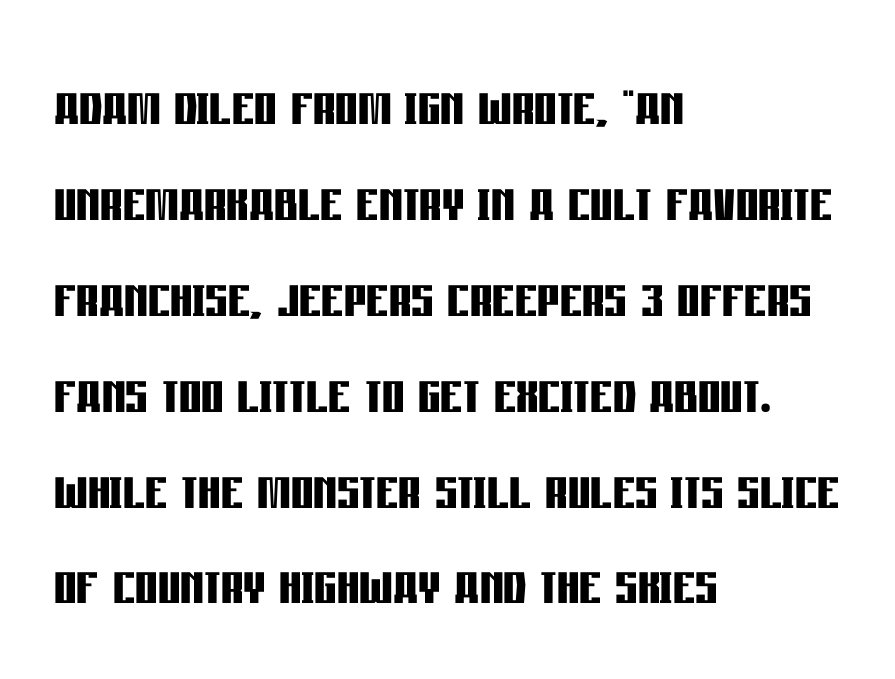
{"serif": "no", "italic": "no", "bold": "yes", "weight": "semibold", "width": "condensed", "stroke_contrast": "low", "x_height": "large", "monospaced": "no", "underline": "no", "align": "left", "line_spacing": "normal", "line_spacing_ratio": 1.37, "letter_spacing": "normal", "letter_spacing_em": 0.0, "glyph_px": 70}
